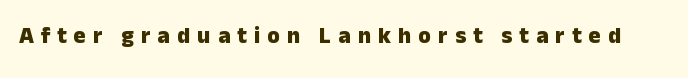
The image shows 23 px bold type, upright; set unusually wide letter spacing (+0.31 em), not underlined.
